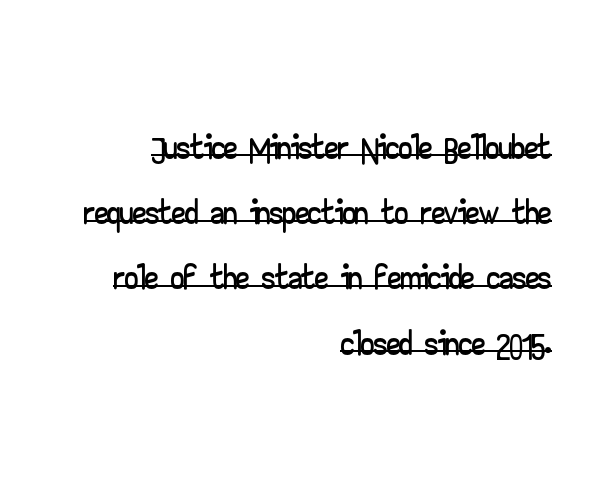
Q: Is the text italic (slanted)? A: No, it is upright.
Q: Is the typeface a serif or a sans-serif typeface? A: Sans-serif.
Q: Is the text underlined? A: Yes.
Q: How is the paragraph aligned? A: Right-aligned.
Q: Is the spacing between letters normal or unusually wide? A: Normal.
Q: Width (condensed, normal, or wide)? A: Wide.
Q: Stroke contrast? A: Low.
Q: x-height? A: Small.
Q: Monospaced? A: No.
